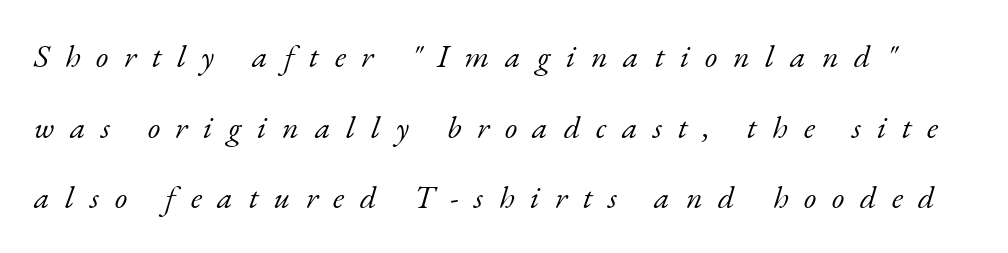
Substantial extra tracking has been applied to these lines. Small tapered or slab feet sit at the stroke ends, so this counts as serif. Note the varied advance widths — an 'i' is clearly narrower than an 'm'. What's the leading like? Stretched, with rows far apart. Observe the lean: these are italic letterforms. Stems and bowls with no extra thickness — not bold.
